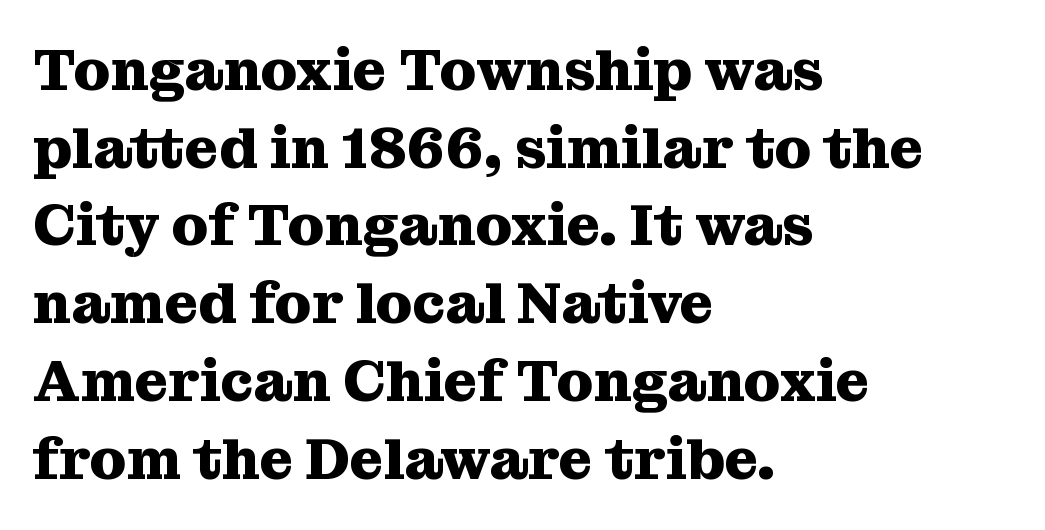
The letterforms sit shoulder to shoulder at normal distance. Does the type have serifs? Yes, each stem ends in a small foot. The rendering uses natural spacing where letterforms have individual widths. Left-aligned paragraph, ragged on the right. As a designer I'd log this as weight 700, bold. Honestly, there is no underline to notice here at all.
